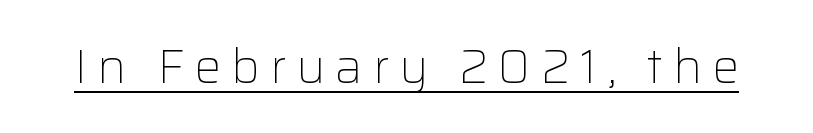
{"serif": "no", "italic": "no", "bold": "no", "weight": "light", "width": "normal", "stroke_contrast": "low", "x_height": "medium", "monospaced": "no", "underline": "yes", "letter_spacing": "wide", "letter_spacing_em": 0.21, "glyph_px": 48}
